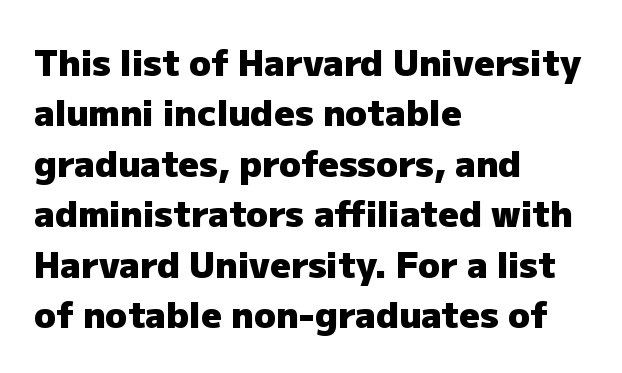
{"serif": "no", "italic": "no", "bold": "yes", "weight": "heavy", "width": "normal", "stroke_contrast": "low", "x_height": "medium", "monospaced": "no", "underline": "no", "align": "left", "line_spacing": "normal", "line_spacing_ratio": 1.4, "letter_spacing": "normal", "letter_spacing_em": 0.0, "glyph_px": 36}
